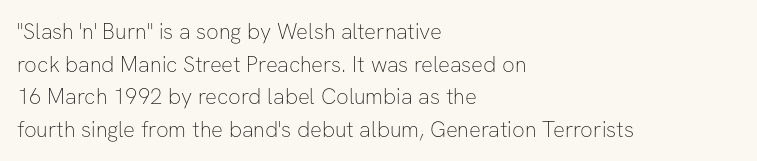
{"italic": "no", "bold": "no", "underline": "no", "align": "left", "line_spacing": "normal", "line_spacing_ratio": 1.48, "letter_spacing": "normal", "letter_spacing_em": 0.0, "glyph_px": 22}
